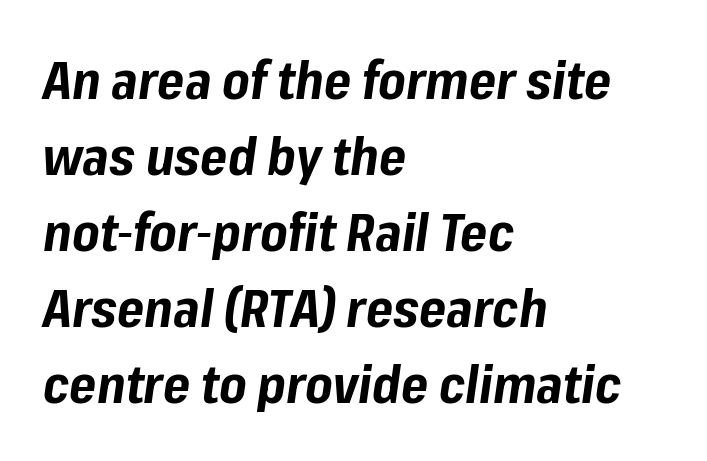
{"italic": "yes", "lean": "right", "slant_degrees": 8, "bold": "yes", "weight": "bold", "width": "normal", "stroke_contrast": "low", "x_height": "medium", "monospaced": "no", "underline": "no", "align": "left", "line_spacing": "normal", "line_spacing_ratio": 1.46, "letter_spacing": "normal", "letter_spacing_em": 0.0, "glyph_px": 52}
